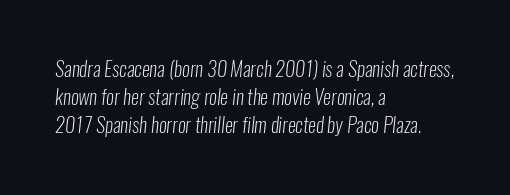
{"bold": "no", "underline": "no", "align": "left", "line_spacing": "normal", "line_spacing_ratio": 1.41, "letter_spacing": "normal", "letter_spacing_em": 0.0, "glyph_px": 20}
